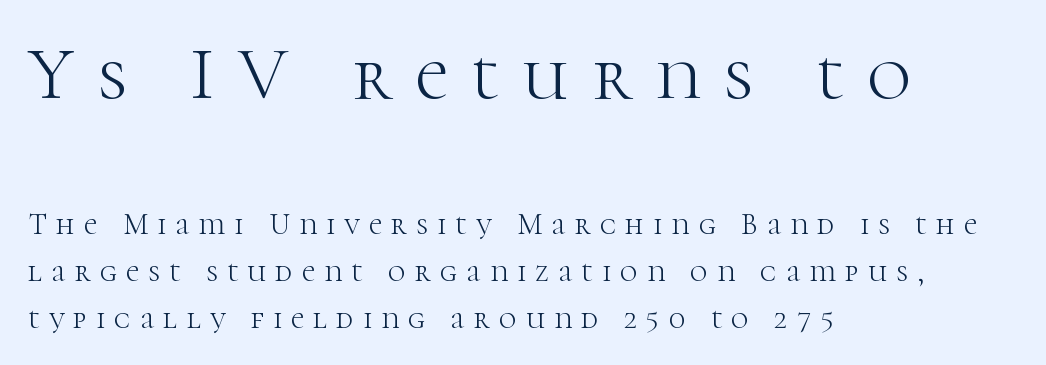
The specimen omits any rule beneath the text block's lines. The more generous point size was reserved for the upper chunk. Layout note: lines flush left. Nope, not italic — everything's standing straight. This block has exactly the height ordinary leading produces. The glyphs in this specimen are seriffed.
